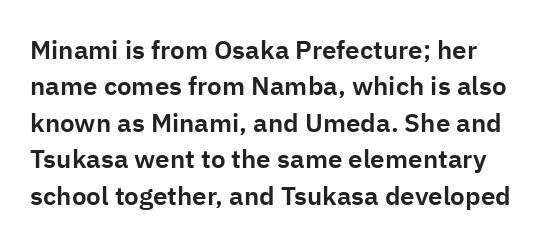
The image shows 26 px text type, upright; set normal line spacing (1.4x), normal letter spacing, not underlined.
